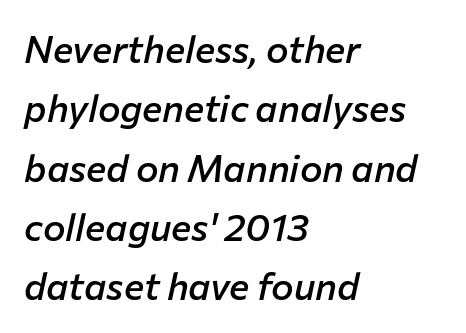
Q: Is the text bold? A: Semi-bold.
Q: Is the text italic (slanted)? A: Yes, it leans right by about 12 degrees.
Q: Is the text underlined? A: No.
Q: How is the paragraph aligned? A: Left-aligned.
Q: Is the spacing between letters normal or unusually wide? A: Normal.
Q: Is the spacing between lines tight, normal or loose? A: Normal.
Q: Width (condensed, normal, or wide)? A: Normal.
Q: Stroke contrast? A: Low.
Q: x-height? A: Medium.
Q: Monospaced? A: No.
